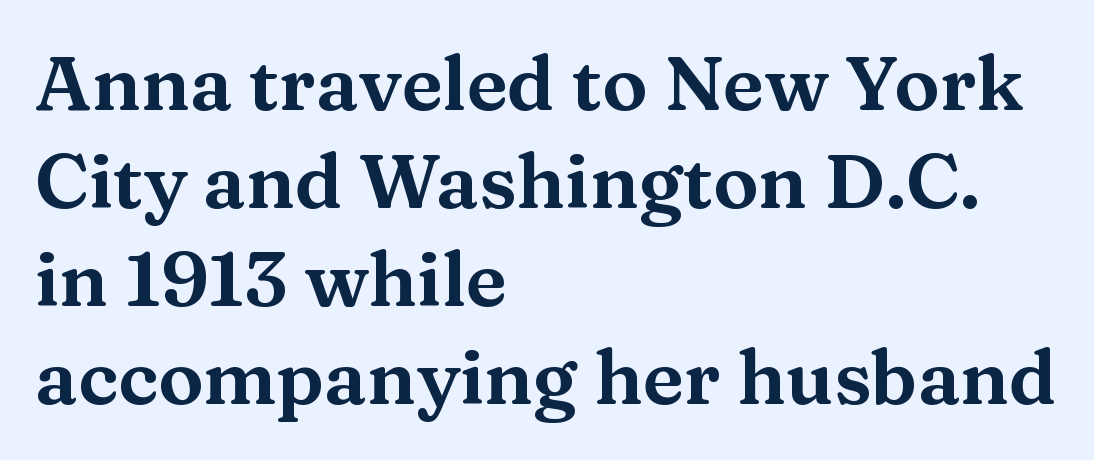
Q: Is the text italic (slanted)? A: No, it is upright.
Q: Is the typeface a serif or a sans-serif typeface? A: Serif.
Q: Is the text underlined? A: No.
Q: How is the paragraph aligned? A: Left-aligned.
Q: Is the spacing between letters normal or unusually wide? A: Normal.
Q: Is the spacing between lines tight, normal or loose? A: Normal.
Q: Width (condensed, normal, or wide)? A: Wide.
Q: Stroke contrast? A: Medium.
Q: x-height? A: Medium.
Q: Monospaced? A: No.
